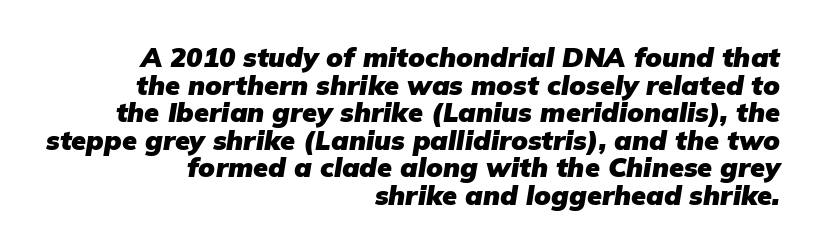
Q: Is the text bold? A: Yes.
Q: Is the text italic (slanted)? A: Yes, it leans right by about 9 degrees.
Q: Is the text underlined? A: No.
Q: How is the paragraph aligned? A: Right-aligned.
Q: Is the spacing between letters normal or unusually wide? A: Normal.
Q: Is the spacing between lines tight, normal or loose? A: Tight.
